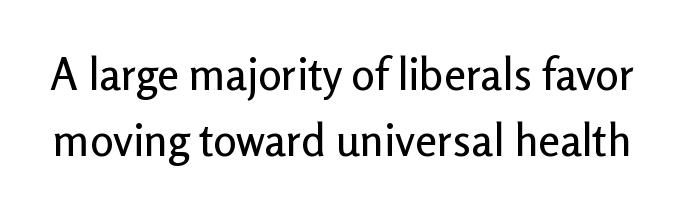
Any mark beneath the type? The region is blank. Vertical spacing — default. How are the letters spaced? Ordinarily, with no added tracking. If you drew a line through each stem, it would be perfectly vertical.
